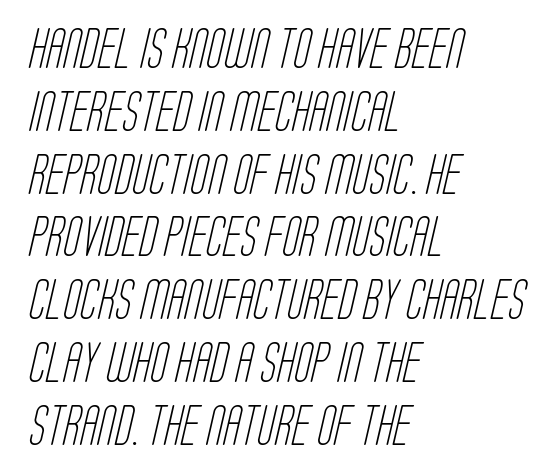
{"serif": "no", "bold": "no", "weight": "light", "width": "condensed", "stroke_contrast": "low", "x_height": "large", "monospaced": "no", "underline": "no", "align": "left", "line_spacing": "normal", "line_spacing_ratio": 1.57, "letter_spacing": "normal", "letter_spacing_em": 0.0, "glyph_px": 40}
